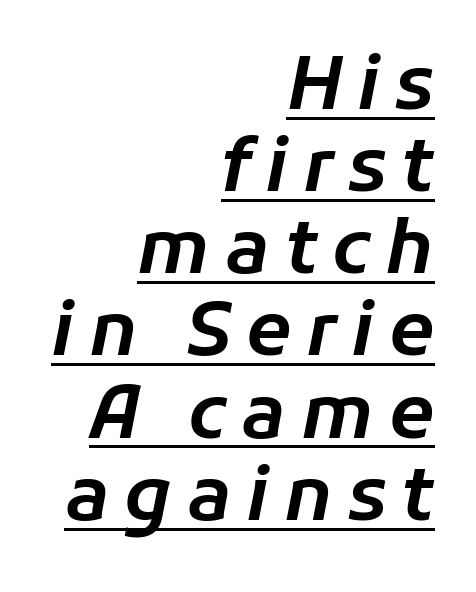
Q: Is the text italic (slanted)? A: Yes, it leans right by about 11 degrees.
Q: Is the text underlined? A: Yes.
Q: How is the paragraph aligned? A: Right-aligned.
Q: Is the spacing between letters normal or unusually wide? A: Unusually wide.
Q: Is the spacing between lines tight, normal or loose? A: Tight.
Q: Width (condensed, normal, or wide)? A: Normal.
Q: Stroke contrast? A: Low.
Q: x-height? A: Medium.
Q: Monospaced? A: No.
